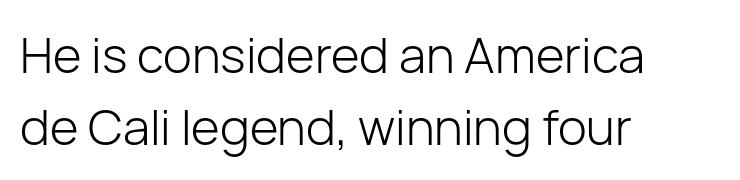
The image shows 49 px light sans-serif type, upright; set left-aligned, normal line spacing (1.46x), normal letter spacing, not underlined; low stroke contrast and a medium x-height.
